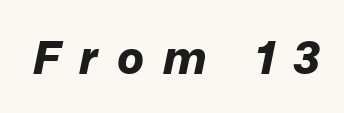
{"italic": "yes", "lean": "right", "slant_degrees": 12, "bold": "yes", "weight": "bold", "width": "normal", "stroke_contrast": "low", "x_height": "medium", "monospaced": "no", "underline": "no", "letter_spacing": "wide", "letter_spacing_em": 0.43, "glyph_px": 45}
